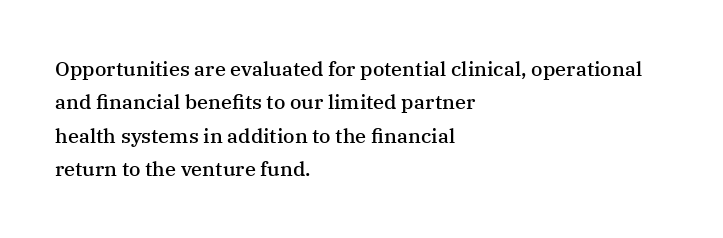
Q: Is the text bold? A: Semi-bold.
Q: Is the text italic (slanted)? A: No, it is upright.
Q: Is the text underlined? A: No.
Q: How is the paragraph aligned? A: Left-aligned.
Q: Is the spacing between letters normal or unusually wide? A: Normal.
Q: Is the spacing between lines tight, normal or loose? A: Normal.
